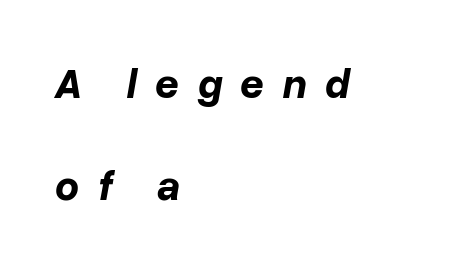
Loosely led — the rows are spread out. Chunky letters — that's bold for sure. Quick note: underline off. Style check: oblique. This sample has the flowing, uneven cadence of proportional lettering. The rendering anchors every line to the left-hand side.
